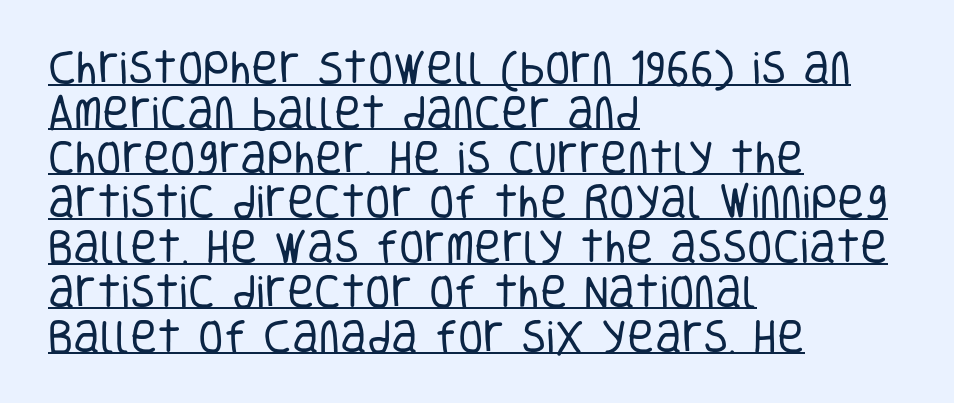
The image shows 37 px regular-weight, condensed sans-serif type, upright; set left-aligned, line spacing 1.21x, normal letter spacing, underlined; low stroke contrast and a large x-height.
